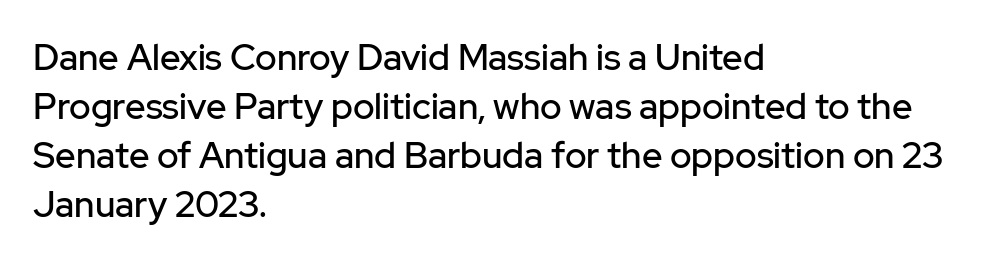
{"serif": "no", "italic": "no", "width": "normal", "stroke_contrast": "low", "x_height": "medium", "monospaced": "no", "underline": "no", "align": "left", "line_spacing": "normal", "line_spacing_ratio": 1.36, "letter_spacing": "normal", "letter_spacing_em": 0.0, "glyph_px": 36}
